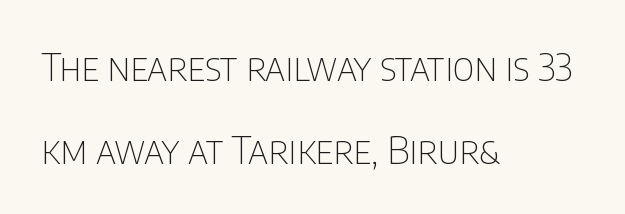
Q: Is the text bold? A: No.
Q: Is the text italic (slanted)? A: No, it is upright.
Q: Is the typeface a serif or a sans-serif typeface? A: Sans-serif.
Q: Is the text underlined? A: No.
Q: How is the paragraph aligned? A: Left-aligned.
Q: Is the spacing between letters normal or unusually wide? A: Normal.
Q: Is the spacing between lines tight, normal or loose? A: Loose.
Q: Width (condensed, normal, or wide)? A: Condensed.
Q: Stroke contrast? A: Low.
Q: x-height? A: Large.
Q: Monospaced? A: No.
